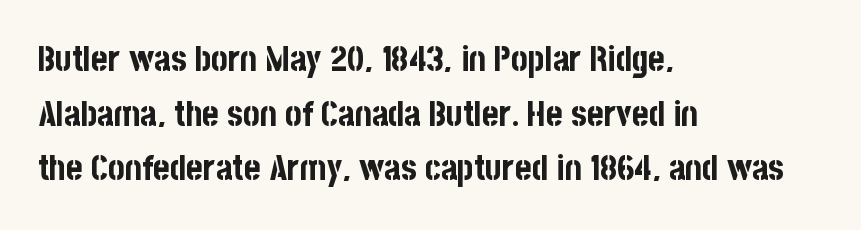
{"serif": "no", "italic": "no", "bold": "yes", "weight": "bold", "width": "condensed", "stroke_contrast": "low", "x_height": "large", "monospaced": "no", "underline": "no", "align": "left", "line_spacing": "normal", "line_spacing_ratio": 1.56, "letter_spacing": "normal", "letter_spacing_em": 0.0, "glyph_px": 35}
